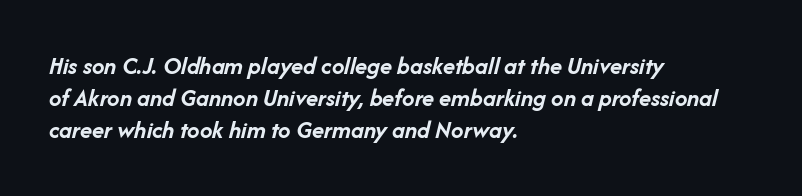
The image shows 25 px bold type, italic (leaning right); set left-aligned, normal line spacing (1.28x), normal letter spacing, not underlined.
